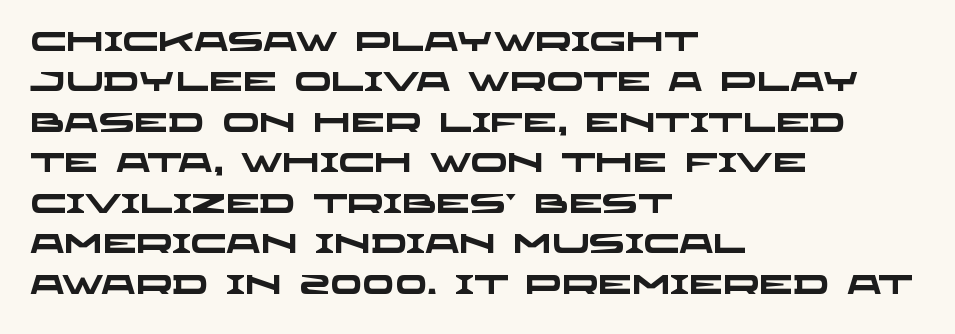
Q: Is the text bold? A: Yes.
Q: Is the text underlined? A: No.
Q: How is the paragraph aligned? A: Left-aligned.
Q: Is the spacing between letters normal or unusually wide? A: Normal.
Q: Is the spacing between lines tight, normal or loose? A: Normal.
